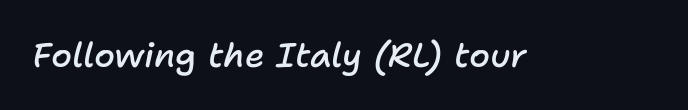
The image shows 34 px semibold type, italic (leaning right); set normal letter spacing, not underlined; low stroke contrast and a medium x-height.
